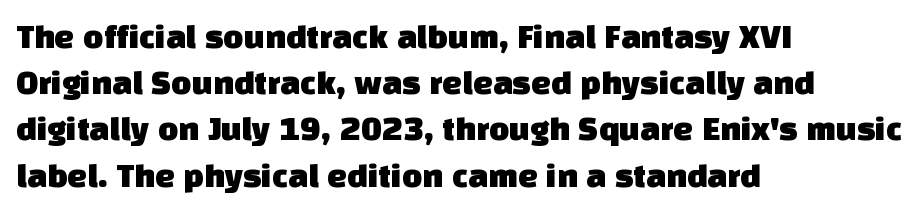
The image shows 35 px sans-serif type; set left-aligned, normal line spacing (1.32x), normal letter spacing, not underlined; low stroke contrast and a large x-height.
